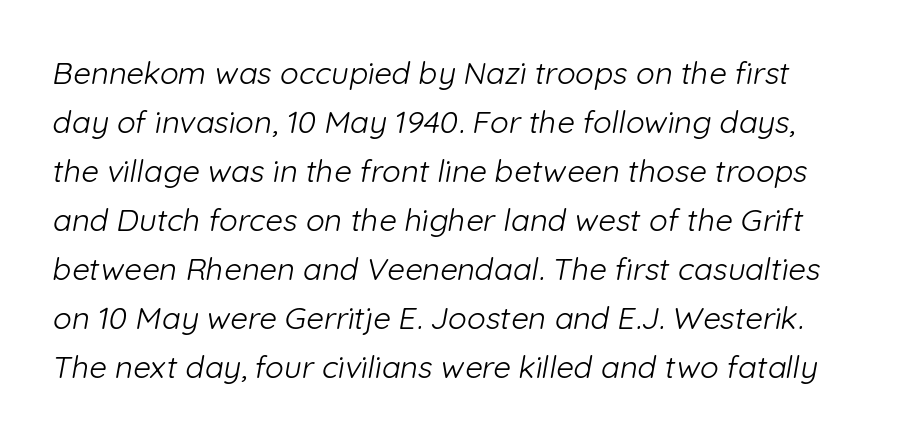
Here the glyphs are tracked normally, forming tight word shapes. The font family rendered here belongs to the sans-serif group. Is the stroke heavy? The answer is a plain regular-or-lighter. Regular leading.
